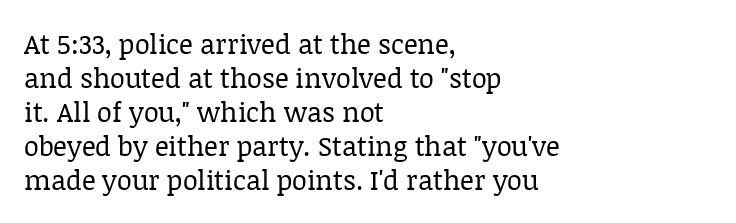
Vertically, the passage feels balanced, rows spaced as you'd expect. The strip under each line holds only bare page. Weight: in the light-to-regular range. Glyph-to-glyph distance matches everyday printed text.
